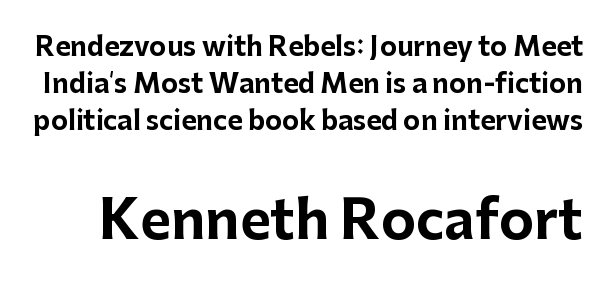
{"serif": "no", "italic": "no", "bold": "yes", "weight": "bold", "width": "normal", "stroke_contrast": "low", "x_height": "medium", "monospaced": "no", "underline": "no", "line_spacing": "normal", "line_spacing_ratio": 1.43, "letter_spacing": "normal", "letter_spacing_em": 0.0, "larger_block": "second", "size_ratio": 2.04, "glyph_px": 53}
